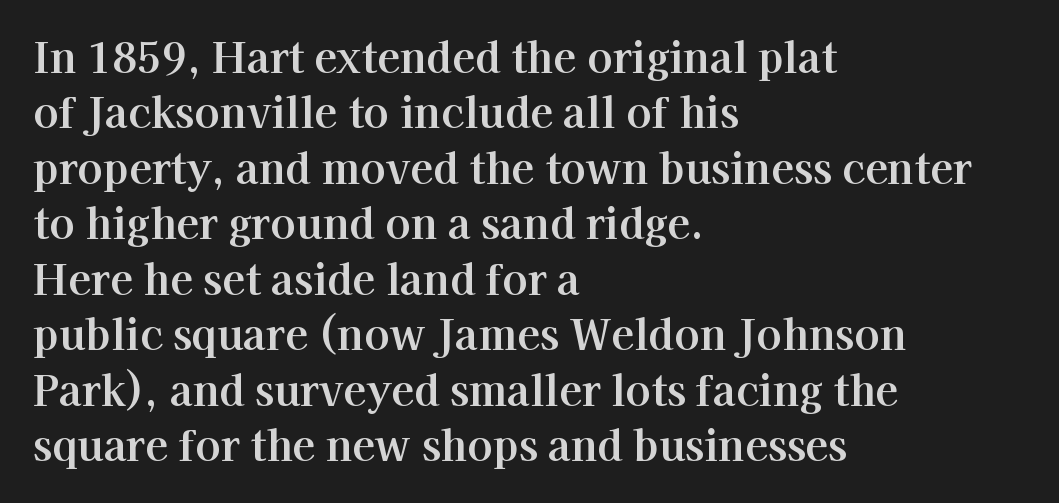
The image shows 42 px serif type, upright; set left-aligned, normal line spacing (1.32x), normal letter spacing, not underlined; high stroke contrast and a medium x-height.
